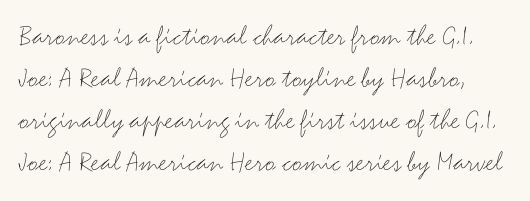
The image shows 30 px thin, wide sans-serif type; set normal line spacing (1.4x), normal letter spacing, not underlined; medium stroke contrast and a small x-height.
